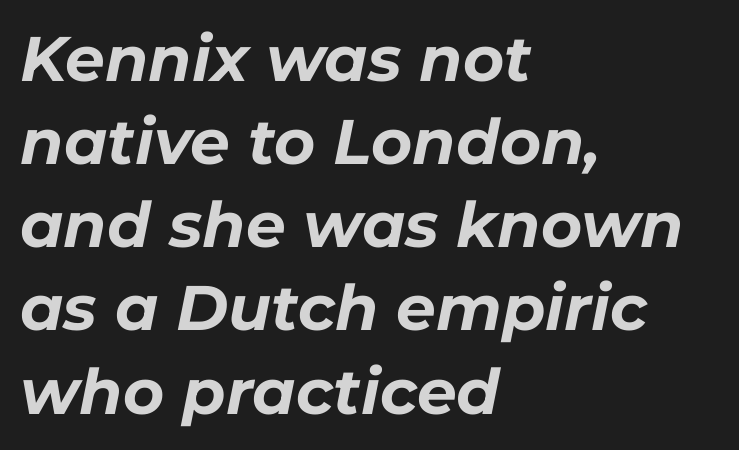
Q: Is the text bold? A: Yes.
Q: Is the text italic (slanted)? A: Yes, it leans right by about 11 degrees.
Q: Is the text underlined? A: No.
Q: How is the paragraph aligned? A: Left-aligned.
Q: Is the spacing between letters normal or unusually wide? A: Normal.
Q: Is the spacing between lines tight, normal or loose? A: Normal.
Q: Width (condensed, normal, or wide)? A: Normal.
Q: Stroke contrast? A: Low.
Q: x-height? A: Medium.
Q: Monospaced? A: No.
